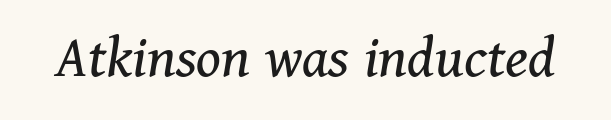
{"serif": "yes", "italic": "yes", "lean": "right", "slant_degrees": 11, "bold": "no", "weight": "regular", "width": "normal", "stroke_contrast": "medium", "x_height": "medium", "monospaced": "no", "underline": "no", "letter_spacing": "normal", "letter_spacing_em": 0.0, "glyph_px": 62}
